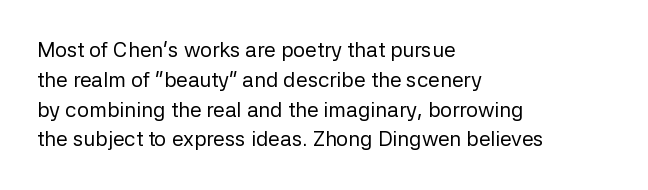
Quick note: interline space is typical. Nothing unusual about the tracking: characters are spaced as the font intends. Unmarked baselines from the first word to the last. No italicization has been applied; the sample stays upright.
